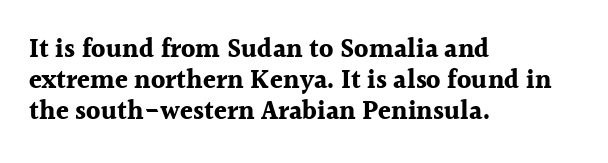
The image shows 26 px bold type, upright; set left-aligned, line spacing 1.2x, normal letter spacing, not underlined.
